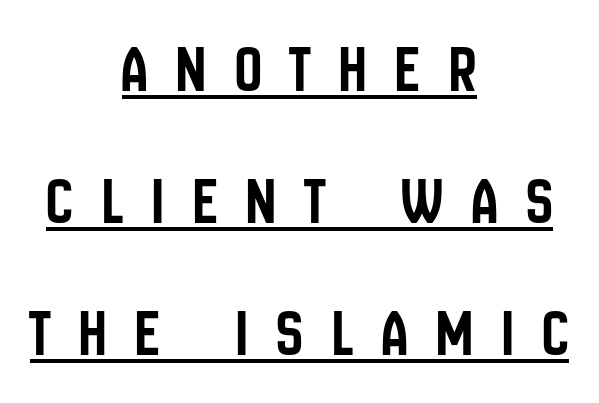
{"serif": "no", "italic": "no", "width": "condensed", "stroke_contrast": "low", "x_height": "large", "monospaced": "no", "underline": "yes", "align": "center", "line_spacing": "loose", "line_spacing_ratio": 1.97, "letter_spacing": "wide", "letter_spacing_em": 0.43, "glyph_px": 67}
